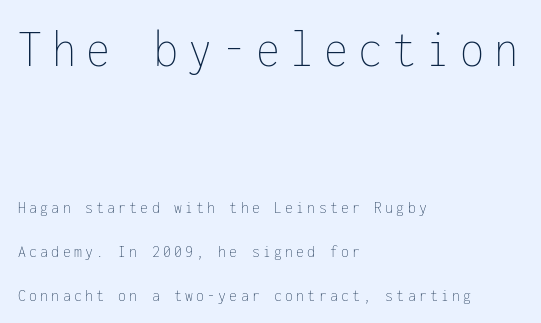
Q: Is the text bold? A: No.
Q: Is the text italic (slanted)? A: No, it is upright.
Q: Is the text underlined? A: No.
Q: How is the paragraph aligned? A: Left-aligned.
Q: Is the spacing between lines tight, normal or loose? A: Loose.
Q: Which block of text is set in a larger size, the first (top) or the second (bottom)? A: The first (top) one.
Q: Width (condensed, normal, or wide)? A: Condensed.
Q: Stroke contrast? A: Low.
Q: x-height? A: Medium.
Q: Monospaced? A: Yes.
